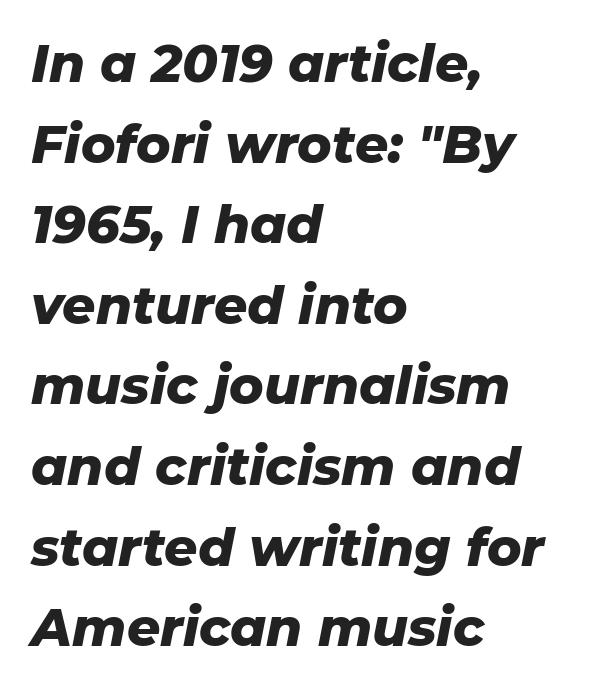
Is this a fixed-width face? No — the glyphs have proportional, varying widths. Observe the lean: these are italic letterforms. Chunky letters — that's bold for sure. Inter-character spacing is left at the font's built-in metrics. The block of text has a typical density, with ordinary space between rows. Anything drawn beneath the words? Only blank space.
